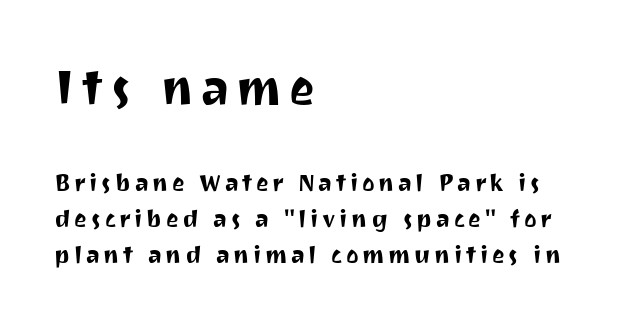
Q: Is the text italic (slanted)? A: No, it is upright.
Q: Is the typeface a serif or a sans-serif typeface? A: Sans-serif.
Q: Is the text underlined? A: No.
Q: How is the paragraph aligned? A: Left-aligned.
Q: Is the spacing between lines tight, normal or loose? A: Normal.
Q: Which block of text is set in a larger size, the first (top) or the second (bottom)? A: The first (top) one.
Q: Width (condensed, normal, or wide)? A: Normal.
Q: Stroke contrast? A: Medium.
Q: x-height? A: Medium.
Q: Monospaced? A: No.
